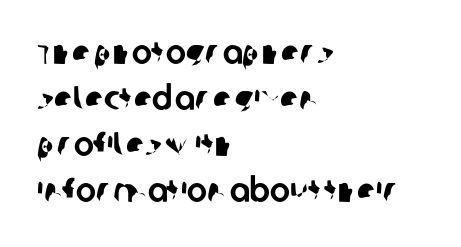
Q: Is the typeface a serif or a sans-serif typeface? A: Sans-serif.
Q: Is the text underlined? A: No.
Q: How is the paragraph aligned? A: Left-aligned.
Q: Is the spacing between letters normal or unusually wide? A: Normal.
Q: Is the spacing between lines tight, normal or loose? A: Normal.
Q: Width (condensed, normal, or wide)? A: Normal.
Q: Stroke contrast? A: Low.
Q: x-height? A: Large.
Q: Monospaced? A: No.
